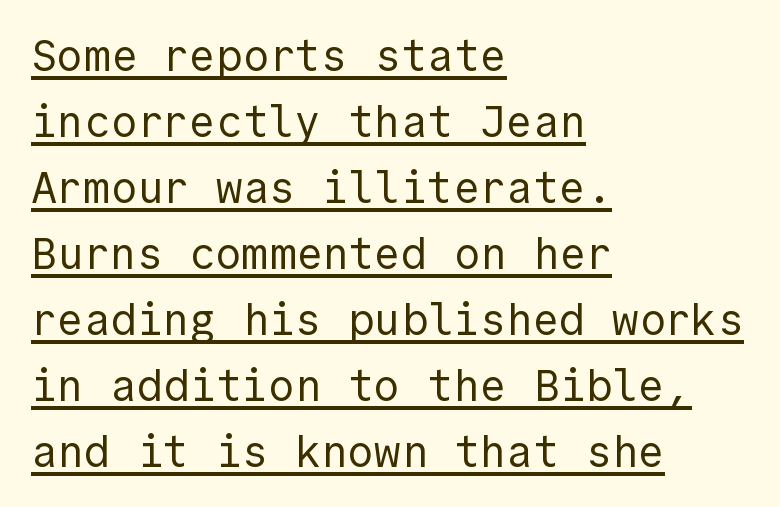
{"serif": "no", "italic": "no", "bold": "no", "weight": "regular", "width": "normal", "x_height": "medium", "underline": "yes", "align": "left", "line_spacing": "normal", "line_spacing_ratio": 1.5, "letter_spacing": "normal", "letter_spacing_em": 0.0, "glyph_px": 44}
